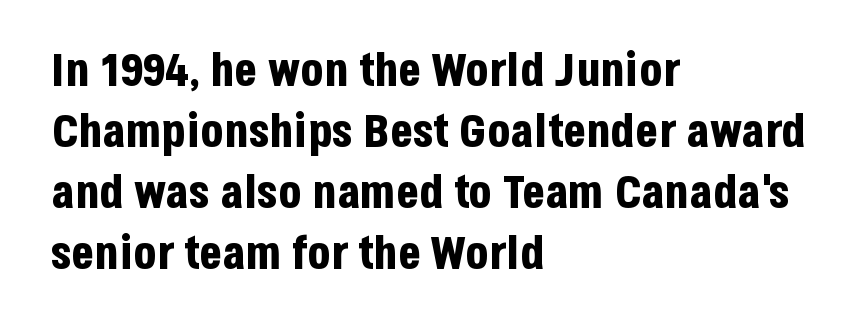
The image shows 47 px bold, condensed sans-serif type, upright; set left-aligned, normal line spacing (1.3x), normal letter spacing, not underlined; low stroke contrast and a large x-height.
